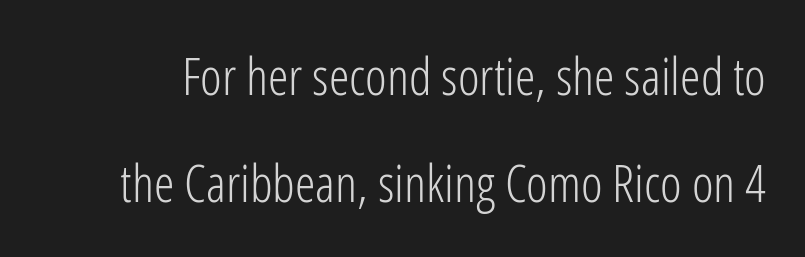
Q: Is the text bold? A: No.
Q: Is the text italic (slanted)? A: No, it is upright.
Q: Is the typeface a serif or a sans-serif typeface? A: Sans-serif.
Q: Is the text underlined? A: No.
Q: Is the spacing between letters normal or unusually wide? A: Normal.
Q: Is the spacing between lines tight, normal or loose? A: Loose.
Q: Width (condensed, normal, or wide)? A: Condensed.
Q: Stroke contrast? A: Low.
Q: x-height? A: Medium.
Q: Monospaced? A: No.
